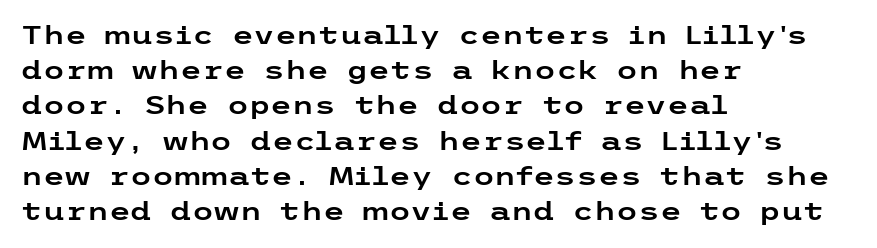
{"italic": "no", "underline": "no", "align": "left", "line_spacing": "normal", "line_spacing_ratio": 1.41, "letter_spacing": "normal", "letter_spacing_em": 0.0, "glyph_px": 25}
